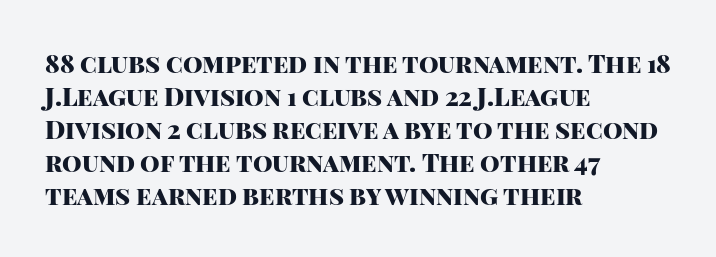
Q: Is the text bold? A: Yes.
Q: Is the text italic (slanted)? A: No, it is upright.
Q: Is the text underlined? A: No.
Q: How is the paragraph aligned? A: Left-aligned.
Q: Is the spacing between letters normal or unusually wide? A: Normal.
Q: Is the spacing between lines tight, normal or loose? A: Normal.
